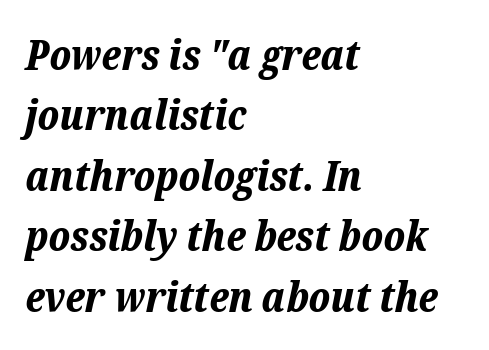
Its strokes are broad and dark, the hallmark of bold type. The foot of each line stays bare and open. Standard letterfit; no display-style spreading of the glyphs. Short and long lines alike share a common starting point at left.
